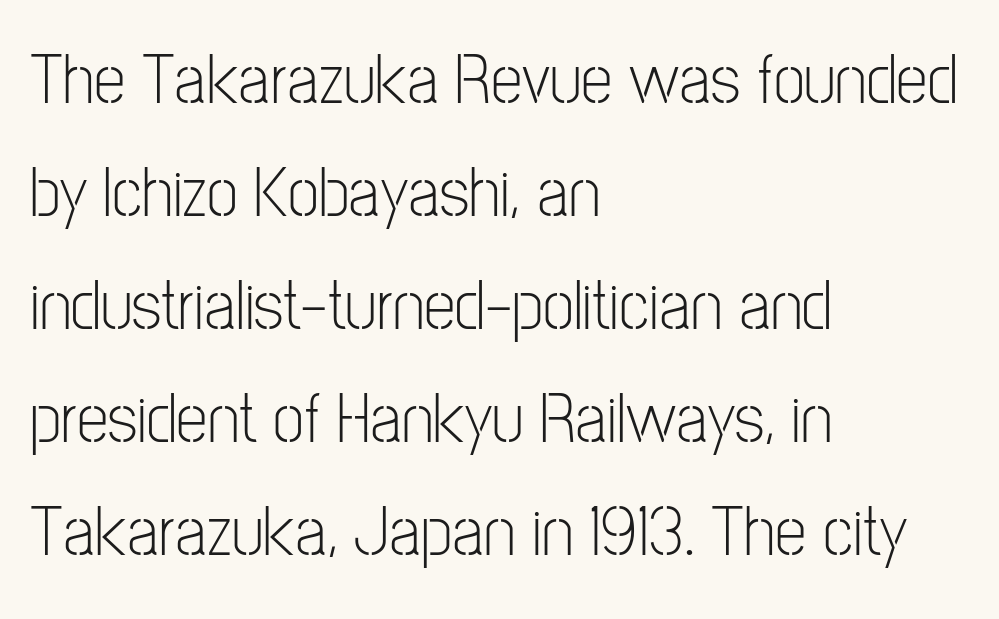
The image shows 71 px light, condensed sans-serif type, upright; set left-aligned, normal line spacing (1.59x), normal letter spacing, not underlined; low stroke contrast and a medium x-height.
